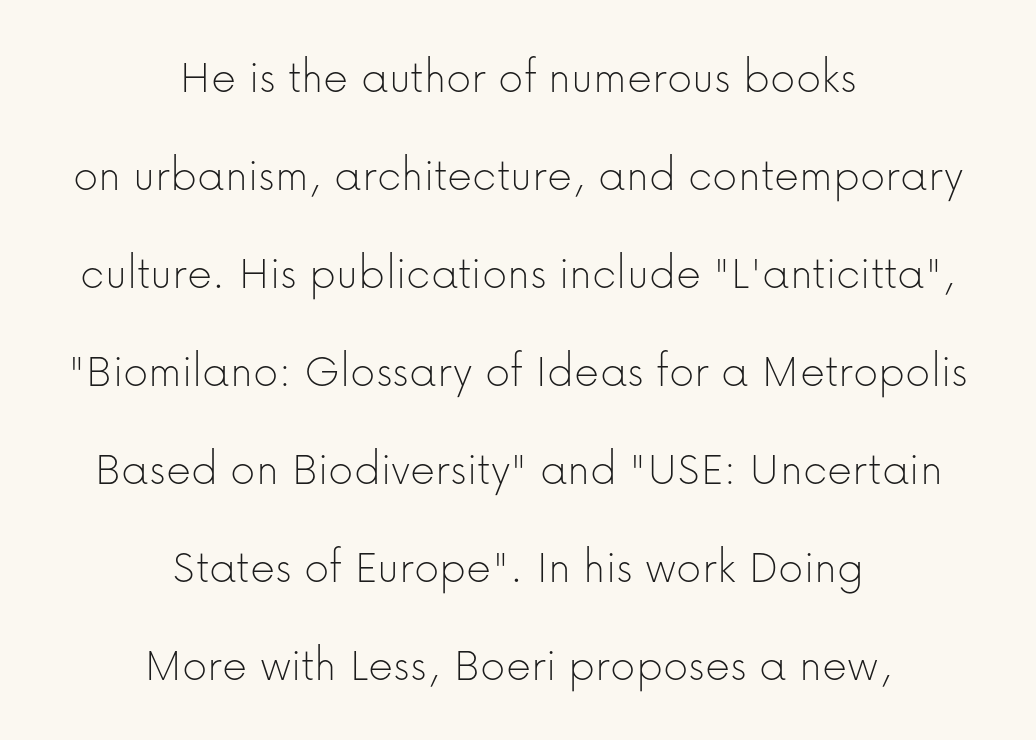
{"serif": "no", "italic": "no", "bold": "no", "weight": "thin", "width": "normal", "stroke_contrast": "low", "x_height": "medium", "monospaced": "no", "underline": "no", "align": "center", "line_spacing": "loose", "line_spacing_ratio": 2.0, "letter_spacing": "normal", "letter_spacing_em": 0.0, "glyph_px": 49}
